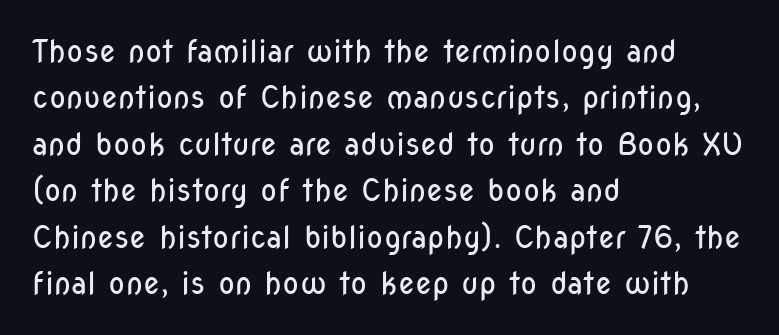
This sample keeps an unexceptional amount of space between lines. Weight: in the light-to-regular range. Check where the strokes stop: nothing finishes them off — pure sans. Short and long lines alike share a common starting point at left.
